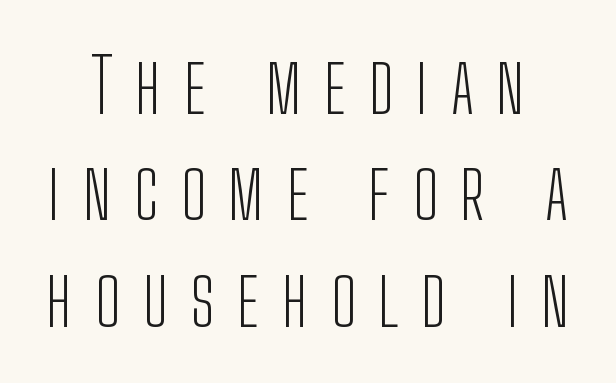
{"serif": "no", "italic": "no", "bold": "no", "weight": "light", "width": "condensed", "stroke_contrast": "low", "x_height": "medium", "monospaced": "no", "underline": "no", "line_spacing": "normal", "line_spacing_ratio": 1.42, "letter_spacing": "wide", "letter_spacing_em": 0.3, "glyph_px": 75}
